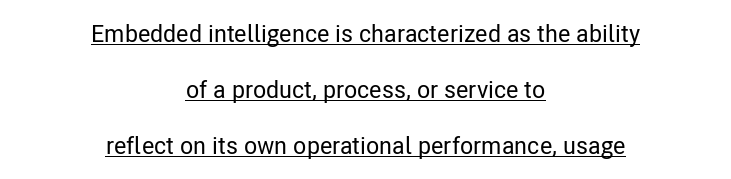
Q: Is the text italic (slanted)? A: No, it is upright.
Q: Is the text underlined? A: Yes.
Q: How is the paragraph aligned? A: Centered.
Q: Is the spacing between letters normal or unusually wide? A: Normal.
Q: Is the spacing between lines tight, normal or loose? A: Loose.
